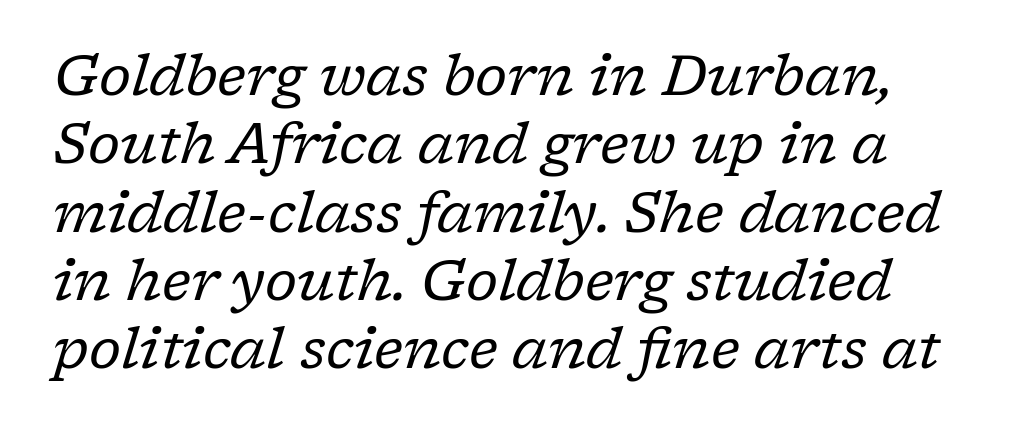
{"serif": "yes", "italic": "yes", "lean": "right", "slant_degrees": 17, "bold": "no", "weight": "regular", "width": "normal", "stroke_contrast": "low", "x_height": "medium", "monospaced": "no", "underline": "no", "line_spacing_ratio": 1.22, "letter_spacing": "normal", "letter_spacing_em": 0.0, "glyph_px": 56}
